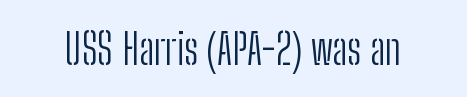
The image shows 42 px light, condensed sans-serif type, upright; set normal letter spacing, not underlined; low stroke contrast and a medium x-height.
